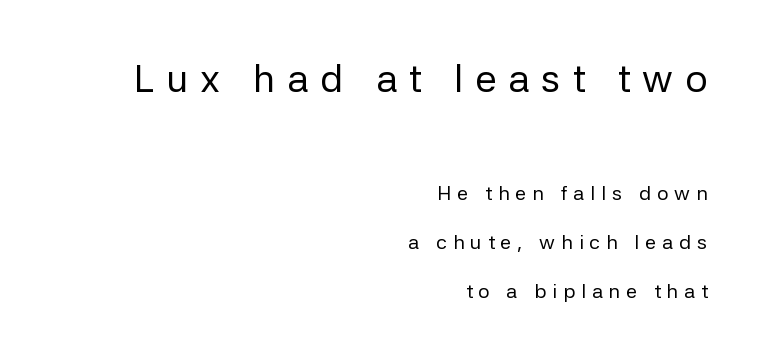
{"serif": "no", "italic": "no", "bold": "no", "weight": "regular", "width": "normal", "stroke_contrast": "low", "x_height": "medium", "monospaced": "no", "underline": "no", "align": "right", "line_spacing": "loose", "line_spacing_ratio": 2.44, "letter_spacing": "wide", "letter_spacing_em": 0.3, "larger_block": "first", "size_ratio": 1.95, "glyph_px": 39}
